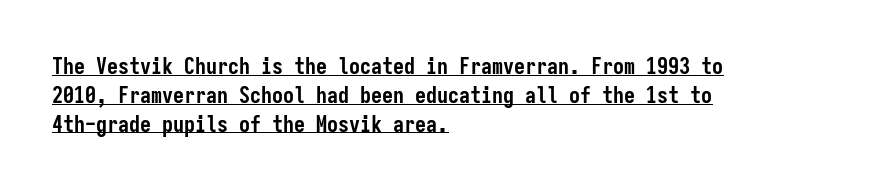
{"italic": "no", "bold": "yes", "underline": "yes", "align": "left", "line_spacing": "normal", "line_spacing_ratio": 1.31, "letter_spacing": "normal", "letter_spacing_em": 0.0, "glyph_px": 22}
